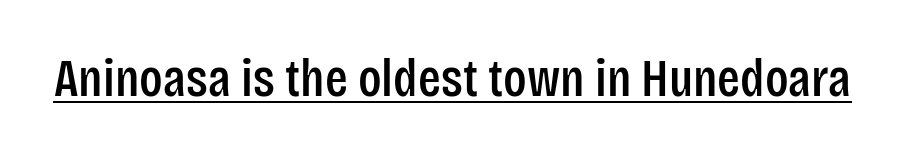
The image shows 53 px condensed sans-serif type, upright; set normal letter spacing, underlined; low stroke contrast and a large x-height.
